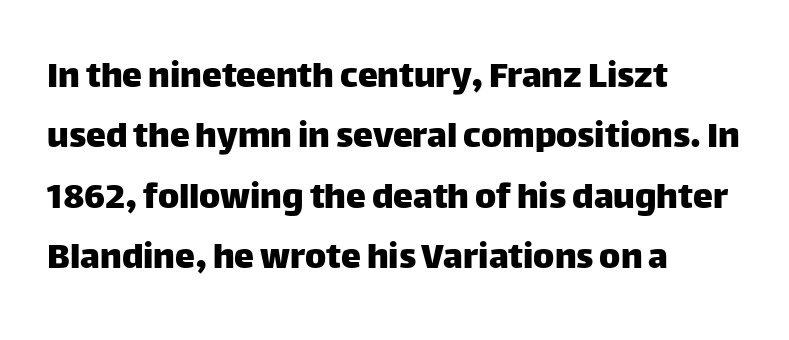
Q: Is the text italic (slanted)? A: No, it is upright.
Q: Is the typeface a serif or a sans-serif typeface? A: Sans-serif.
Q: Is the text underlined? A: No.
Q: How is the paragraph aligned? A: Left-aligned.
Q: Is the spacing between letters normal or unusually wide? A: Normal.
Q: Is the spacing between lines tight, normal or loose? A: Normal.
Q: Width (condensed, normal, or wide)? A: Normal.
Q: Stroke contrast? A: Low.
Q: x-height? A: Large.
Q: Monospaced? A: No.
